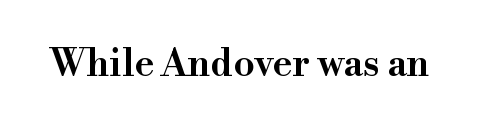
Q: Is the text bold? A: Semi-bold.
Q: Is the text italic (slanted)? A: No, it is upright.
Q: Is the typeface a serif or a sans-serif typeface? A: Serif.
Q: Is the text underlined? A: No.
Q: Is the spacing between letters normal or unusually wide? A: Normal.
Q: Width (condensed, normal, or wide)? A: Normal.
Q: Stroke contrast? A: High.
Q: x-height? A: Small.
Q: Monospaced? A: No.
